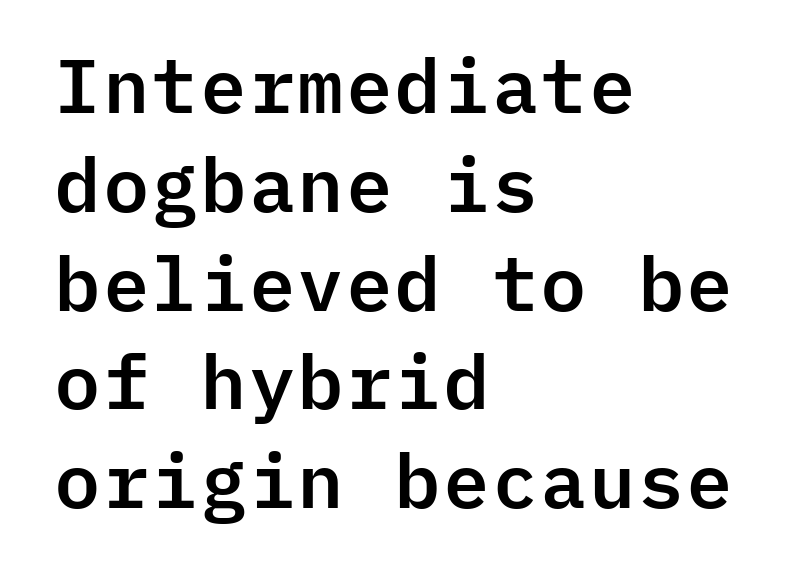
The gaps between neighbouring characters are ordinary and unremarkable. The typesetter chose a ragged-right arrangement here. Baseline-to-baseline distance is the conventional proportion of letter height. The string is rendered with underlining switched off.
